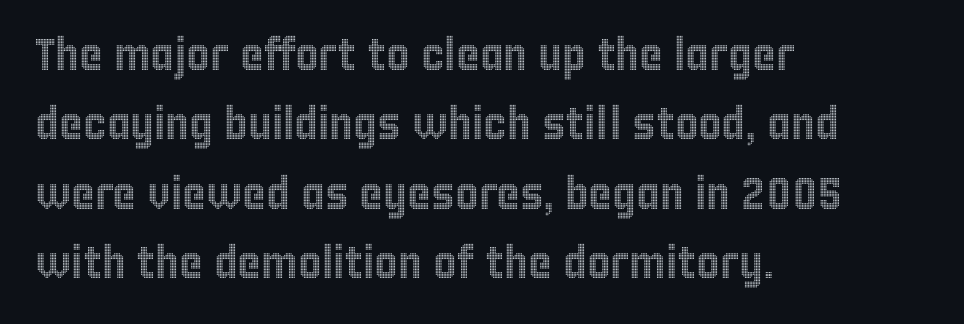
The image shows 45 px condensed type, upright; set left-aligned, normal line spacing (1.54x), normal letter spacing, not underlined; a large x-height.
